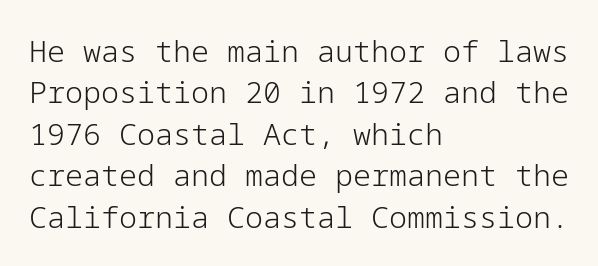
Q: Is the text bold? A: No.
Q: Is the text italic (slanted)? A: No, it is upright.
Q: Is the typeface a serif or a sans-serif typeface? A: Sans-serif.
Q: Is the text underlined? A: No.
Q: How is the paragraph aligned? A: Left-aligned.
Q: Is the spacing between letters normal or unusually wide? A: Normal.
Q: Is the spacing between lines tight, normal or loose? A: Normal.
Q: Width (condensed, normal, or wide)? A: Normal.
Q: Stroke contrast? A: Low.
Q: x-height? A: Medium.
